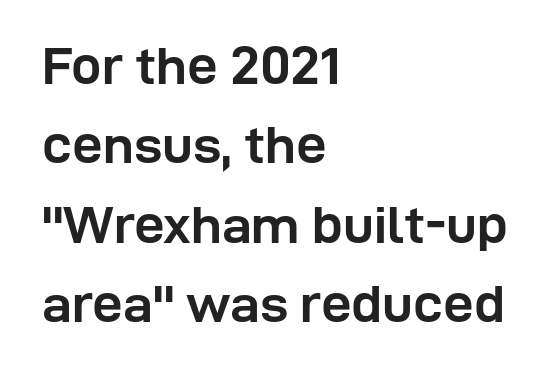
The image shows 54 px semibold sans-serif type, upright; set left-aligned, normal line spacing (1.47x), normal letter spacing, not underlined; low stroke contrast and a medium x-height.
